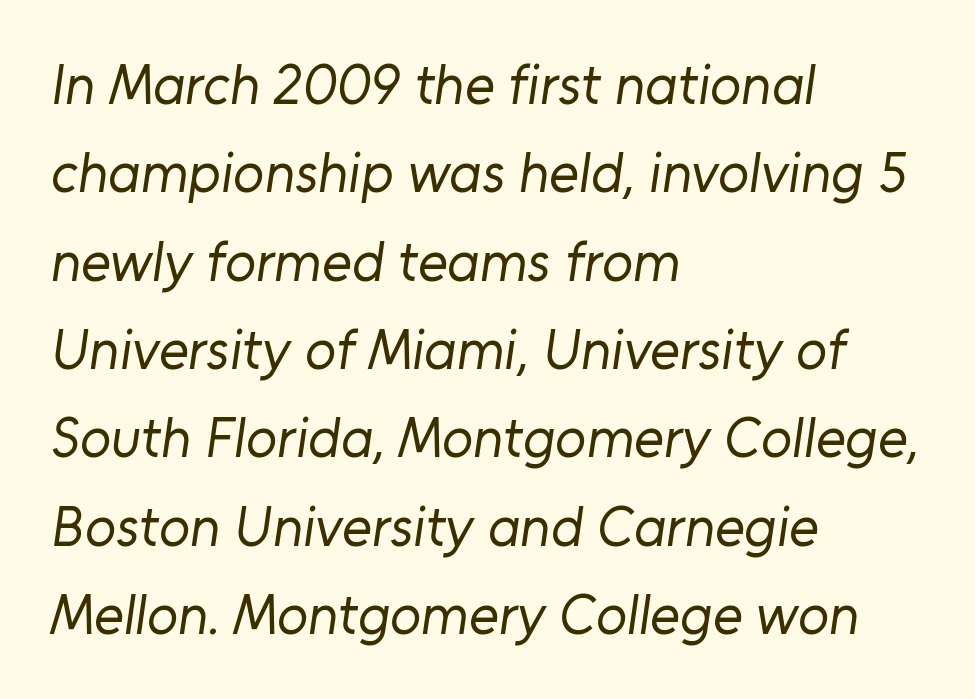
Think of a printed novel: that variable character pitch is what you see here. The vertical gap from one line to the next is medium. Nobody drew a line under any word here. Letterform terminals end flat and unadorned throughout the passage. Heft: none added — not bold.
